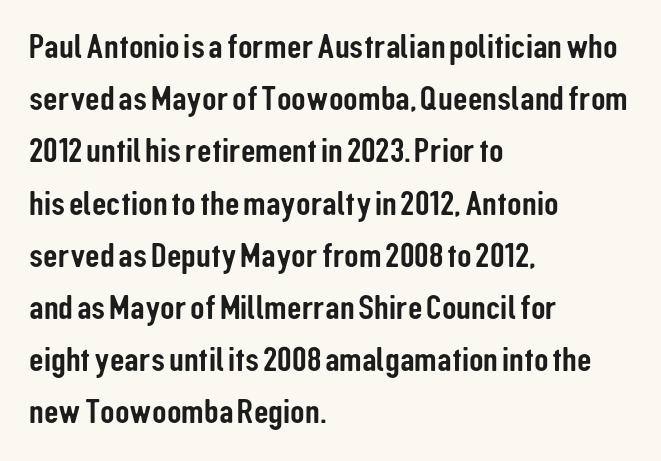
Q: Is the text italic (slanted)? A: No, it is upright.
Q: Is the typeface a serif or a sans-serif typeface? A: Sans-serif.
Q: Is the text underlined? A: No.
Q: How is the paragraph aligned? A: Left-aligned.
Q: Is the spacing between letters normal or unusually wide? A: Normal.
Q: Is the spacing between lines tight, normal or loose? A: Normal.
Q: Width (condensed, normal, or wide)? A: Condensed.
Q: Stroke contrast? A: Low.
Q: x-height? A: Medium.
Q: Monospaced? A: No.
